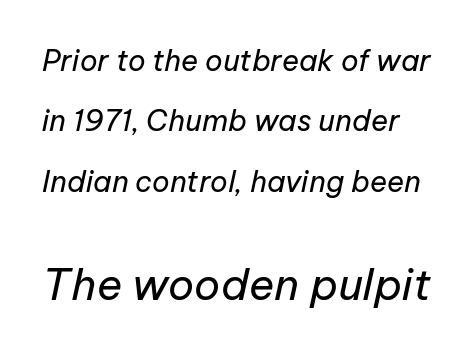
Q: Is the text bold? A: No.
Q: Is the text italic (slanted)? A: Yes, it leans right by about 12 degrees.
Q: Is the text underlined? A: No.
Q: Is the spacing between letters normal or unusually wide? A: Normal.
Q: Is the spacing between lines tight, normal or loose? A: Loose.
Q: Which block of text is set in a larger size, the first (top) or the second (bottom)? A: The second (bottom) one.
Q: Width (condensed, normal, or wide)? A: Normal.
Q: Stroke contrast? A: Low.
Q: x-height? A: Medium.
Q: Monospaced? A: No.
